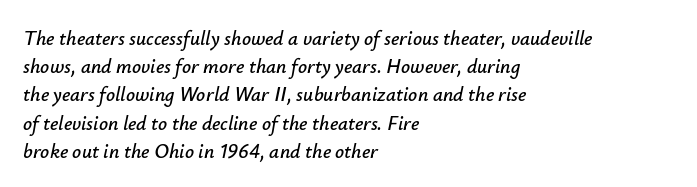
What stands out about the letter spacing? Nothing — it is the standard amount. These lines sit exactly where default settings would place them. Would a proofreader flag this as italicized? Yes. The string is rendered with underlining switched off.
